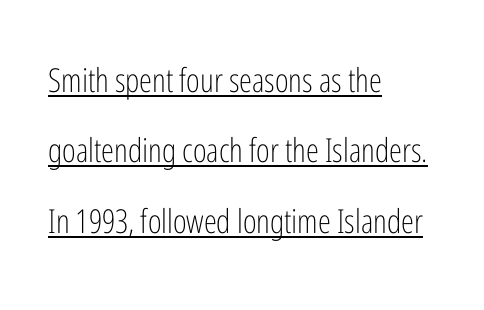
The image shows 33 px light, condensed sans-serif type, upright; set left-aligned, loose line spacing (2.13x), normal letter spacing, underlined; low stroke contrast and a medium x-height.
